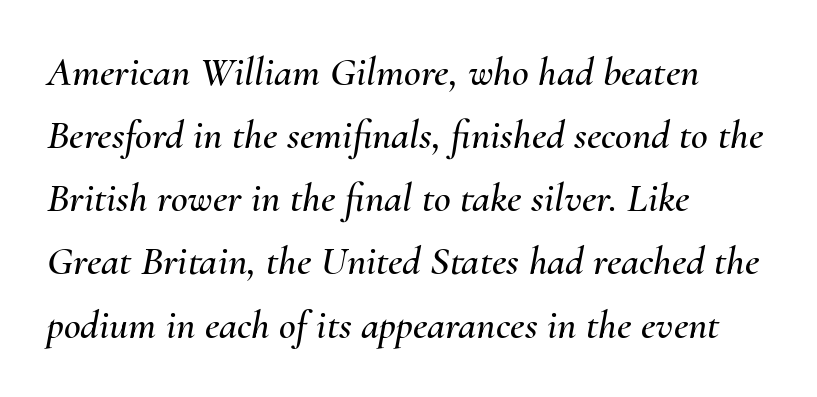
Tracking value appears to be zero — textbook default spacing. Does the copy run flush right? No — it runs flush left. The leading is moderate, giving the passage an even texture. This rendering features lettering with no underline.
